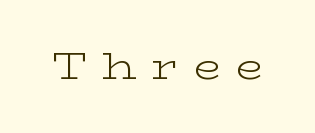
The image shows 36 px light, wide serif type, upright; set unusually wide letter spacing (+0.41 em), not underlined; low stroke contrast and a medium x-height.
